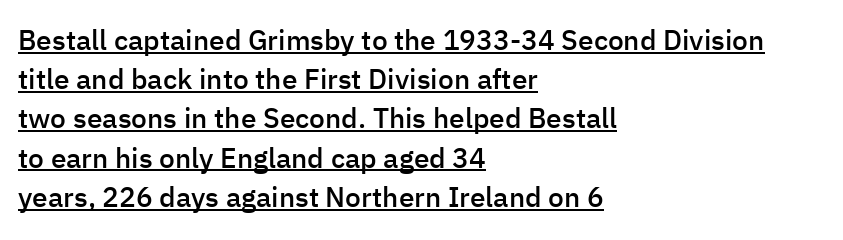
The image shows 28 px semibold sans-serif type, upright; set left-aligned, normal line spacing (1.4x), normal letter spacing, underlined; low stroke contrast and a medium x-height.
